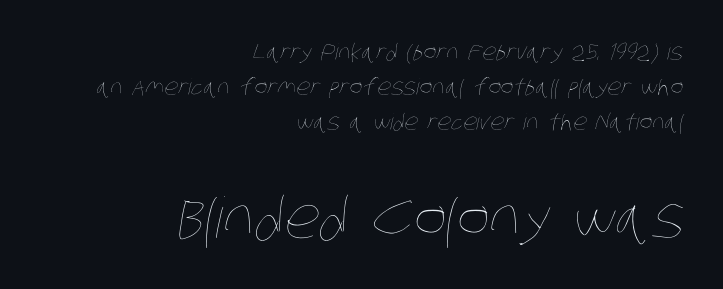
Plain, unruled lines of type. The leading is moderate, giving the passage an even texture. Default kerning and tracking; the words read as compact shapes. Heaviness? Minimal to ordinary, like unemphasized prose. Block two is the big one; block one sits smaller above it.
